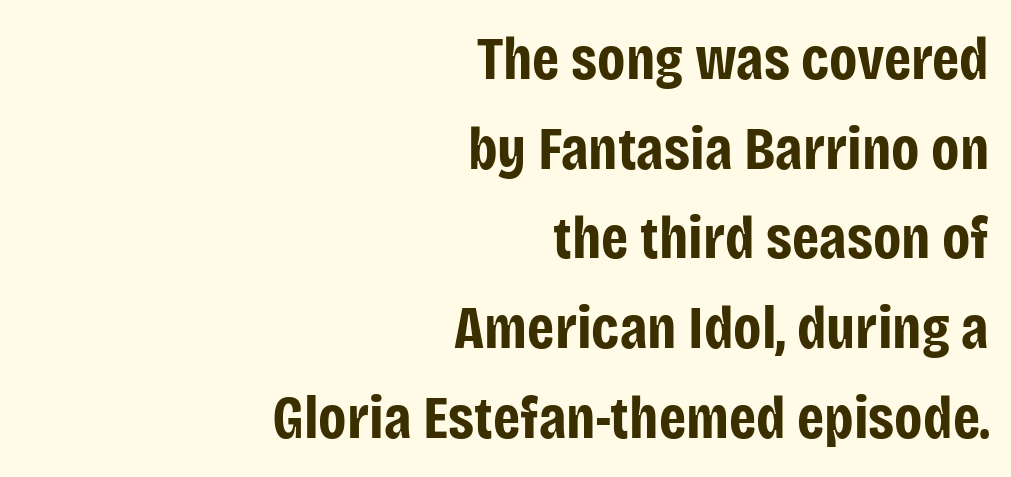
Q: Is the text bold? A: Yes.
Q: Is the text italic (slanted)? A: No, it is upright.
Q: Is the typeface a serif or a sans-serif typeface? A: Sans-serif.
Q: Is the text underlined? A: No.
Q: How is the paragraph aligned? A: Right-aligned.
Q: Is the spacing between letters normal or unusually wide? A: Normal.
Q: Is the spacing between lines tight, normal or loose? A: Normal.
Q: Width (condensed, normal, or wide)? A: Condensed.
Q: Stroke contrast? A: Low.
Q: x-height? A: Large.
Q: Monospaced? A: No.
